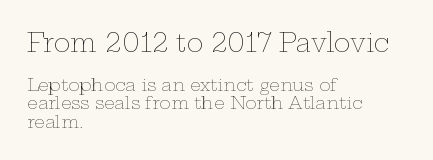
{"italic": "no", "bold": "no", "underline": "no", "align": "left", "line_spacing": "tight", "line_spacing_ratio": 1.08, "letter_spacing": "normal", "letter_spacing_em": 0.0, "larger_block": "first", "size_ratio": 1.47, "glyph_px": 25}
